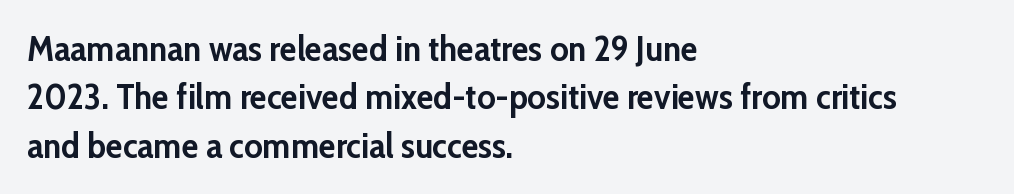
Q: Is the text bold? A: Yes.
Q: Is the text italic (slanted)? A: No, it is upright.
Q: Is the typeface a serif or a sans-serif typeface? A: Sans-serif.
Q: Is the text underlined? A: No.
Q: How is the paragraph aligned? A: Left-aligned.
Q: Is the spacing between letters normal or unusually wide? A: Normal.
Q: Is the spacing between lines tight, normal or loose? A: Normal.
Q: Width (condensed, normal, or wide)? A: Normal.
Q: Stroke contrast? A: Low.
Q: x-height? A: Medium.
Q: Monospaced? A: No.
